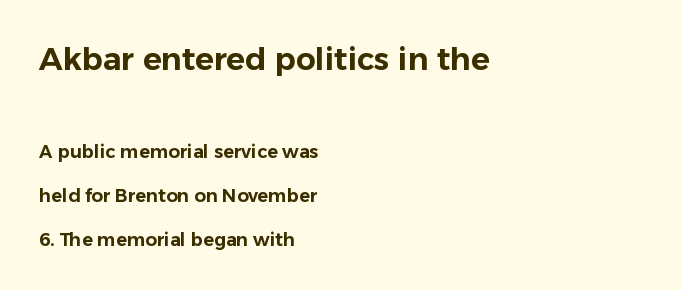
{"serif": "no", "italic": "no", "width": "normal", "stroke_contrast": "low", "x_height": "medium", "monospaced": "no", "underline": "no", "align": "left", "line_spacing": "loose", "line_spacing_ratio": 2.45, "letter_spacing": "normal", "letter_spacing_em": 0.0, "larger_block": "first", "size_ratio": 1.72, "glyph_px": 31}
